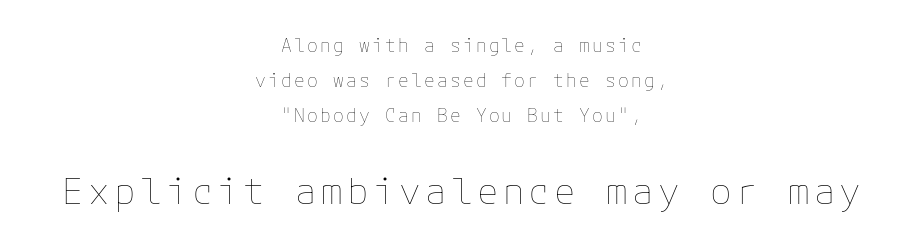
Scale increases going downward across the two blocks. Teacher's note: observe the equal gaps on both sides — that is centered alignment. Tall strokes in this sample are plumb rather than angled. Heaviness? Minimal to ordinary, like unemphasized prose. Notice the wide empty band between every row — that's loose leading.
